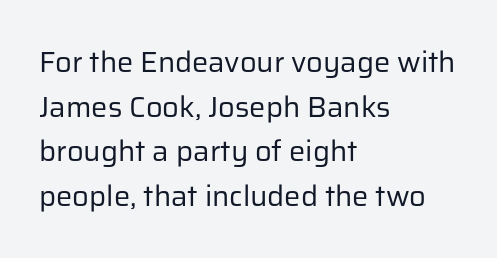
The image shows 29 px regular-weight sans-serif type, upright; set left-aligned, normal line spacing (1.54x), normal letter spacing, not underlined; low stroke contrast and a medium x-height.
